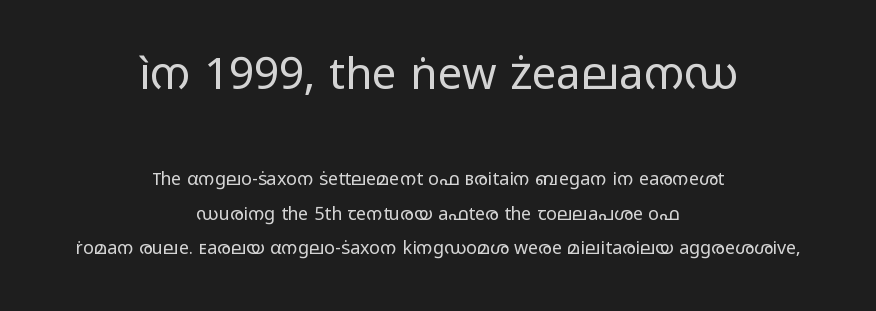
{"serif": "no", "italic": "no", "bold": "no", "weight": "regular", "width": "wide", "stroke_contrast": "low", "x_height": "medium", "monospaced": "no", "underline": "no", "align": "center", "line_spacing": "loose", "line_spacing_ratio": 1.91, "letter_spacing": "normal", "letter_spacing_em": 0.0, "larger_block": "first", "size_ratio": 2.44, "glyph_px": 44}
